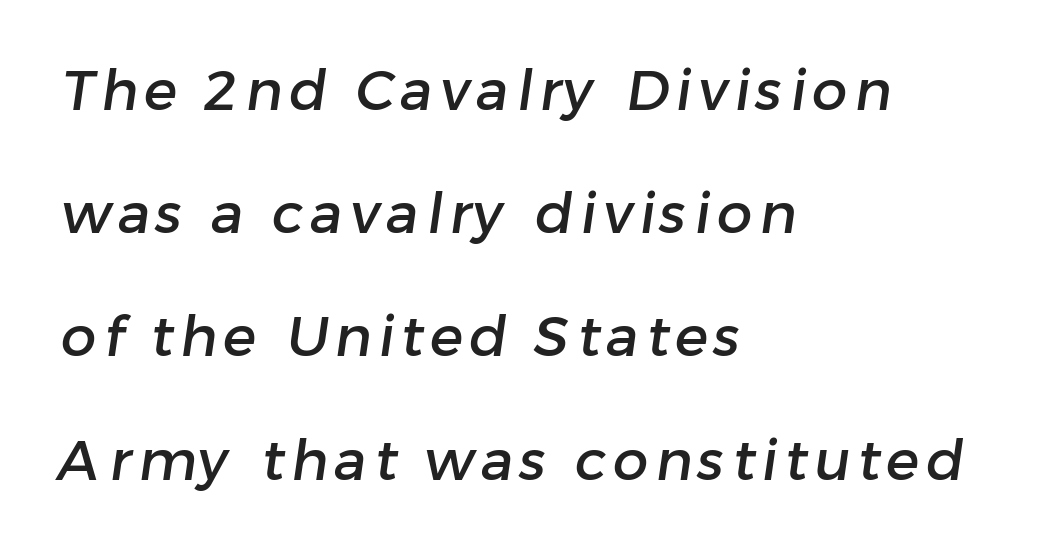
Q: Is the typeface a serif or a sans-serif typeface? A: Sans-serif.
Q: Is the text underlined? A: No.
Q: How is the paragraph aligned? A: Left-aligned.
Q: Is the spacing between lines tight, normal or loose? A: Loose.
Q: Width (condensed, normal, or wide)? A: Normal.
Q: Stroke contrast? A: Low.
Q: x-height? A: Medium.
Q: Monospaced? A: No.
